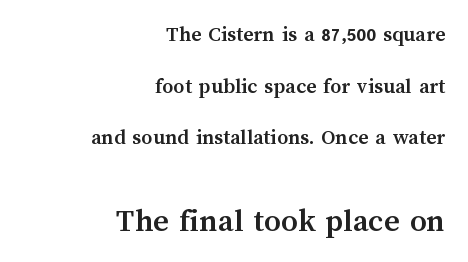
The image shows 33 px semibold type, upright; set right-aligned, loose line spacing (2.35x), normal letter spacing, not underlined; the second (bottom) block is 1.5x larger; medium stroke contrast and a medium x-height.
